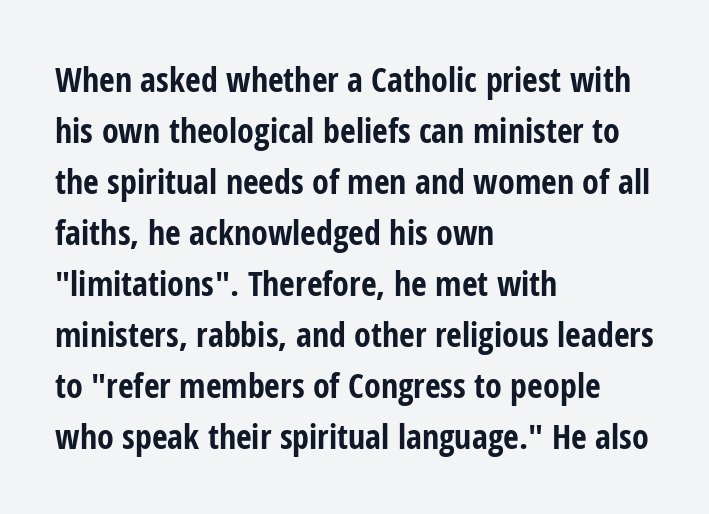
Q: Is the text bold? A: Yes.
Q: Is the text italic (slanted)? A: No, it is upright.
Q: Is the typeface a serif or a sans-serif typeface? A: Sans-serif.
Q: Is the text underlined? A: No.
Q: How is the paragraph aligned? A: Left-aligned.
Q: Is the spacing between letters normal or unusually wide? A: Normal.
Q: Is the spacing between lines tight, normal or loose? A: Normal.
Q: Width (condensed, normal, or wide)? A: Condensed.
Q: Stroke contrast? A: Low.
Q: x-height? A: Medium.
Q: Monospaced? A: No.
